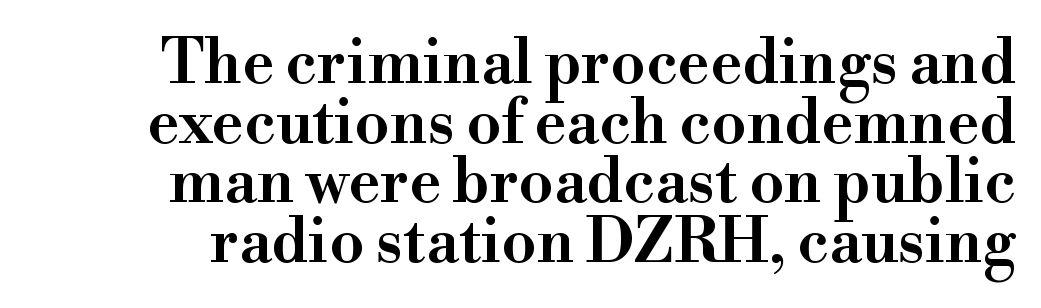
{"serif": "yes", "italic": "no", "bold": "semi", "weight": "semibold", "width": "normal", "stroke_contrast": "high", "x_height": "small", "monospaced": "no", "underline": "no", "line_spacing": "tight", "line_spacing_ratio": 0.96, "letter_spacing": "normal", "letter_spacing_em": 0.0, "glyph_px": 62}
